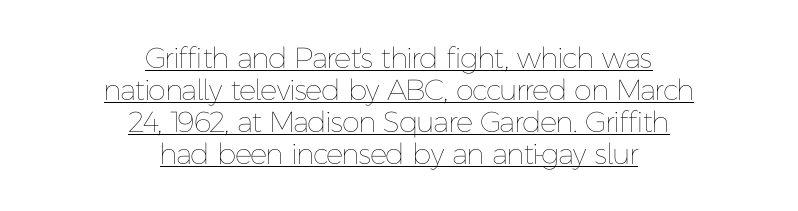
The image shows 29 px thin type, upright; set centered, tight line spacing (1.1x), normal letter spacing, underlined; low stroke contrast and a medium x-height.
